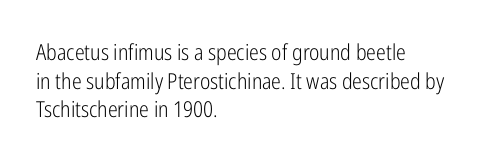
The image shows 22 px text type, upright; set left-aligned, normal line spacing (1.3x), normal letter spacing, not underlined.
